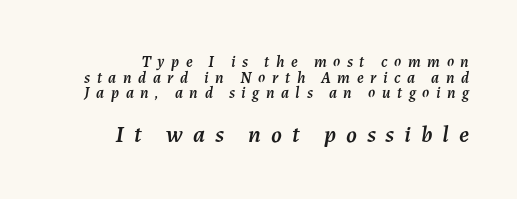
The image shows 24 px text type, italic (leaning right); set right-aligned, tight line spacing (0.98x), unusually wide letter spacing (+0.41 em), not underlined; the second (bottom) block is 1.5x larger.
